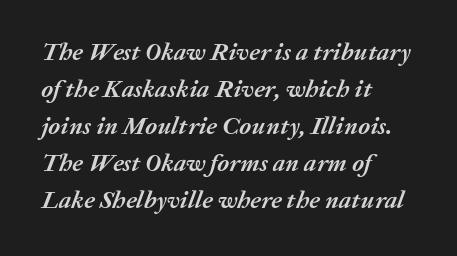
The words here are not underlined. Standard letterfit; no display-style spreading of the glyphs. This rendering uses left alignment, leaving the right contour irregular. The strokes are fattened all the way to bold. You can tell it's italic because the verticals aren't actually vertical.
